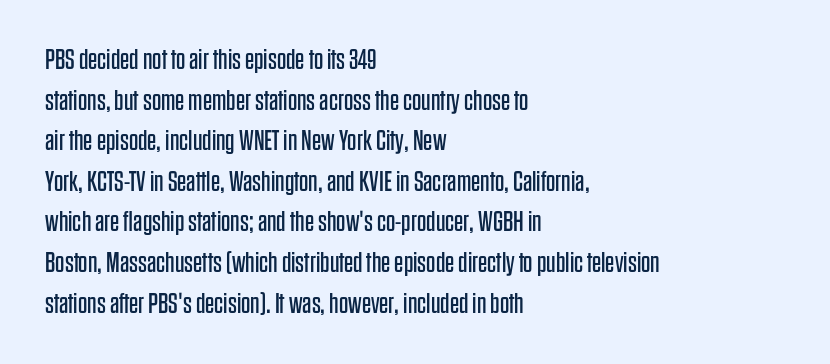
The image shows 29 px regular-weight, condensed sans-serif type, upright; set left-aligned, normal line spacing (1.4x), normal letter spacing, not underlined; low stroke contrast and a large x-height.
